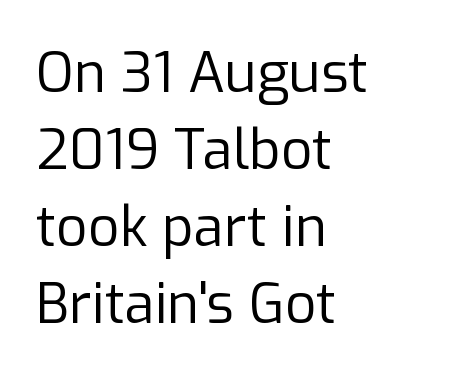
Has an underline been added? It has not. Do the characters align in a grid? No, the font is proportional. The font sits on the lighter half of the weight spectrum, regular included. Line starts are locked; line ends wander. The glyphs in this specimen are sans serif. Students, observe: this is what conventionally led text looks like.
